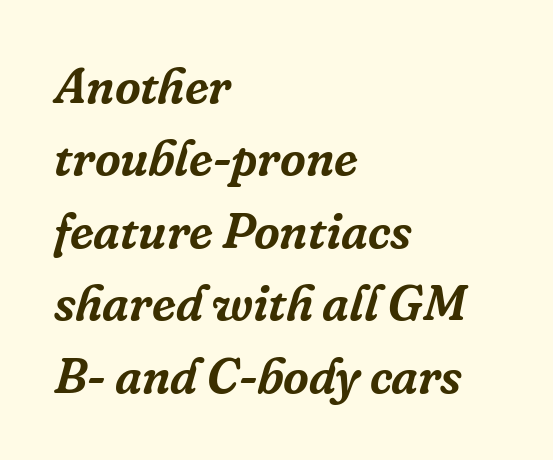
{"serif": "yes", "italic": "yes", "lean": "right", "slant_degrees": 16, "width": "normal", "stroke_contrast": "low", "x_height": "medium", "monospaced": "no", "underline": "no", "align": "left", "line_spacing": "normal", "line_spacing_ratio": 1.45, "letter_spacing": "normal", "letter_spacing_em": 0.0, "glyph_px": 50}
